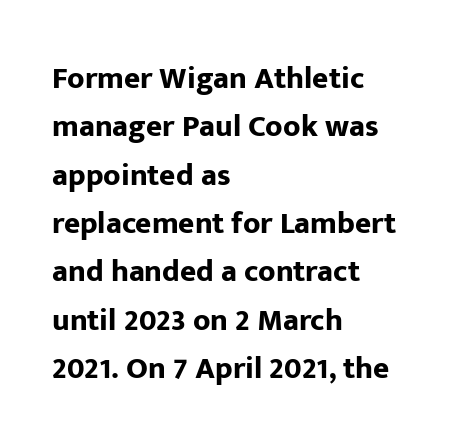
Is this a sans? Yes — the strokes have no serifs. Which margin do the lines hug? The left one — the right edge is uneven. Look at the tracking — it's just the regular setting, nothing added. Has an underline been added? It has not. Each glyph is drawn with heavy, bold strokes. Tall strokes in this sample are plumb rather than angled.
